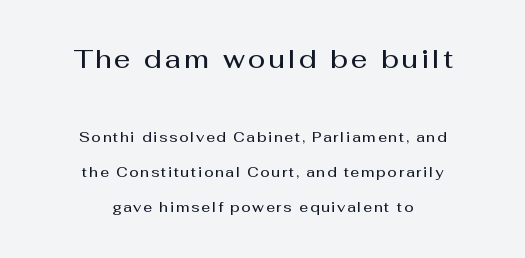
Q: Is the text bold? A: Semi-bold.
Q: Is the text italic (slanted)? A: No, it is upright.
Q: Is the text underlined? A: No.
Q: How is the paragraph aligned? A: Centered.
Q: Is the spacing between lines tight, normal or loose? A: Loose.
Q: Which block of text is set in a larger size, the first (top) or the second (bottom)? A: The first (top) one.
